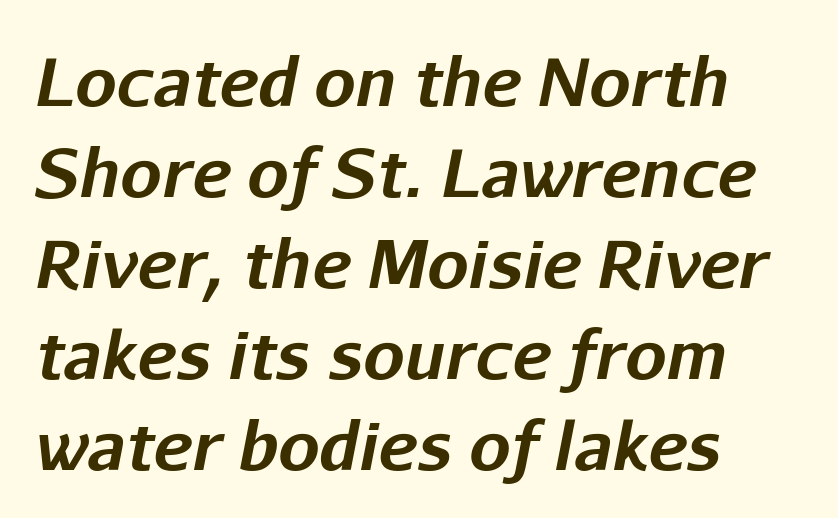
A dark, heavy texture on the line: the type is bold. Tall strokes in this sample are angled rather than plumb. Plain, unruled lines of type. This sample uses plain, unmodified letter spacing. Character widths vary here, with narrow letters taking less room than wide ones. Regarding leading, the lines here are spaced in the standard way.
